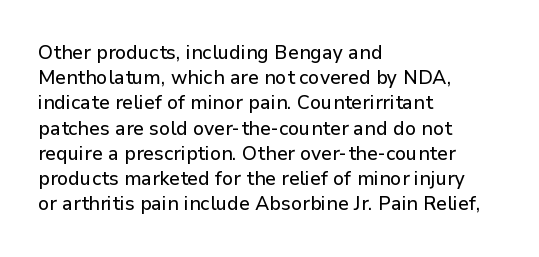
These lines keep a tight, regular rhythm from letter to letter. Successive baselines arrive at the customary interval. Unmarked baselines from the first word to the last. Casual observation: everything's shoved over to the left. This sample uses an upright cut, with every glyph sitting square on the baseline.
